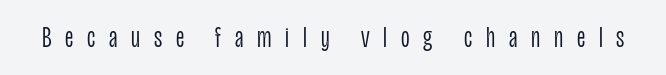
Q: Is the text bold? A: No.
Q: Is the text italic (slanted)? A: No, it is upright.
Q: Is the typeface a serif or a sans-serif typeface? A: Sans-serif.
Q: Is the text underlined? A: No.
Q: Is the spacing between letters normal or unusually wide? A: Unusually wide.
Q: Width (condensed, normal, or wide)? A: Condensed.
Q: Stroke contrast? A: Low.
Q: x-height? A: Large.
Q: Monospaced? A: No.
